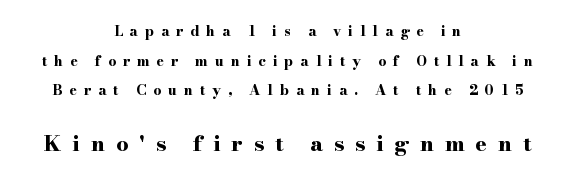
{"italic": "no", "bold": "yes", "underline": "no", "align": "center", "line_spacing": "loose", "line_spacing_ratio": 2.11, "letter_spacing": "wide", "letter_spacing_em": 0.49, "larger_block": "second", "size_ratio": 1.57, "glyph_px": 22}
